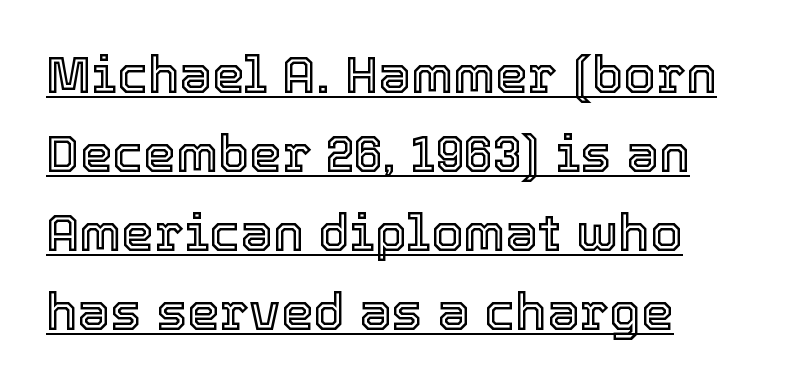
{"italic": "no", "width": "normal", "x_height": "medium", "monospaced": "no", "underline": "yes", "align": "left", "line_spacing": "normal", "line_spacing_ratio": 1.52, "letter_spacing": "normal", "letter_spacing_em": 0.0, "glyph_px": 52}
